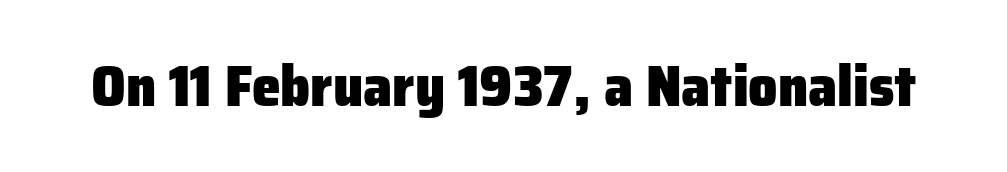
Q: Is the text bold? A: Yes.
Q: Is the text italic (slanted)? A: No, it is upright.
Q: Is the typeface a serif or a sans-serif typeface? A: Sans-serif.
Q: Is the text underlined? A: No.
Q: Is the spacing between letters normal or unusually wide? A: Normal.
Q: Width (condensed, normal, or wide)? A: Normal.
Q: Stroke contrast? A: Low.
Q: x-height? A: Medium.
Q: Monospaced? A: No.
